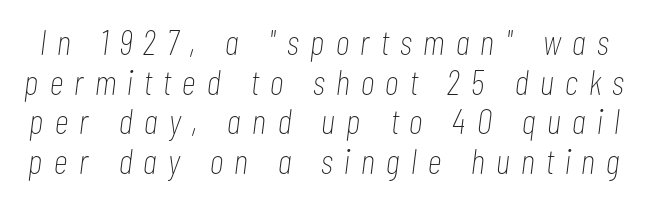
What's the leading like? Squeezed, with rows nearly overlapping. When letters slant like this, we call the style italic. Is the stroke heavy? The answer is a plain regular-or-lighter. Character widths vary here, with narrow letters taking less room than wide ones.
